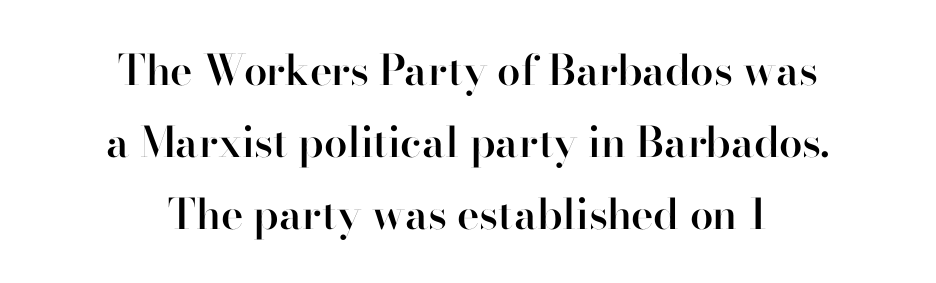
Character widths vary here, with narrow letters taking less room than wide ones. A bit beefed up — I'd call it semibold rather than bold. Anything drawn beneath the words? Only blank space. The typography opts for an upright posture over an oblique one. Compared with a flush-left layout, this one balances lines on the center instead.
